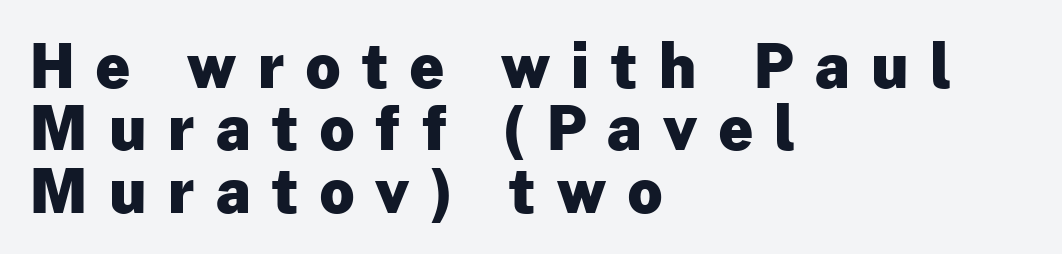
{"serif": "no", "italic": "no", "bold": "yes", "weight": "heavy", "width": "normal", "stroke_contrast": "low", "x_height": "medium", "monospaced": "no", "underline": "no", "align": "left", "line_spacing": "tight", "line_spacing_ratio": 1.04, "letter_spacing": "wide", "letter_spacing_em": 0.36, "glyph_px": 60}
